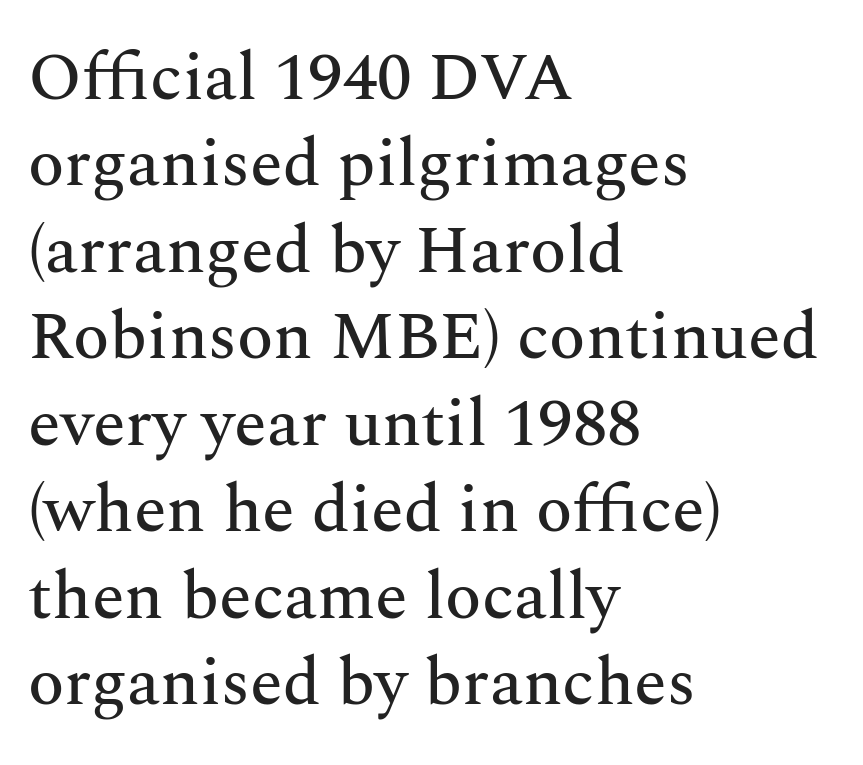
Short and long lines alike share a common starting point at left. Varying glyph widths throughout — classic text-font behaviour. Is this a sans? No — the strokes have serifs. No extra tracking has been applied to these lines. Lines of text with bare space underneath. These lines sit exactly where default settings would place them.
